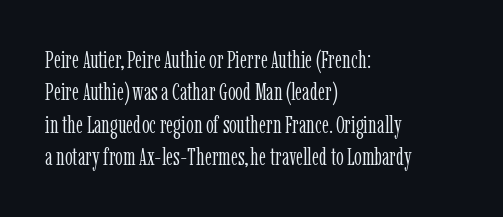
The typesetter chose a ragged-right arrangement here. In terms of letterspacing, this is plain default setting. Descenders hang freely into open space. A typesetter would call this leading conventional body-copy spacing. Stems and bowls with no extra thickness — not bold.
